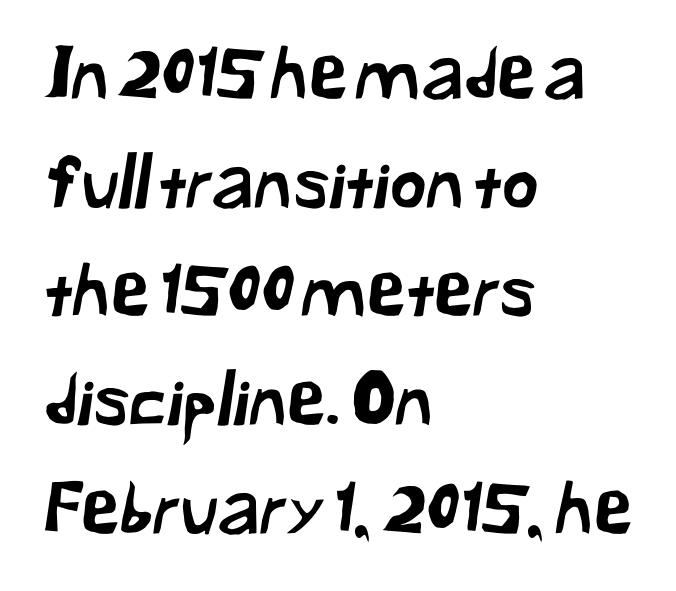
Q: Is the typeface a serif or a sans-serif typeface? A: Sans-serif.
Q: Is the text underlined? A: No.
Q: How is the paragraph aligned? A: Left-aligned.
Q: Is the spacing between letters normal or unusually wide? A: Normal.
Q: Is the spacing between lines tight, normal or loose? A: Normal.
Q: Width (condensed, normal, or wide)? A: Normal.
Q: Stroke contrast? A: Low.
Q: x-height? A: Medium.
Q: Monospaced? A: No.
